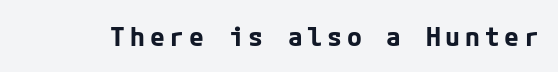
{"italic": "no", "bold": "yes", "underline": "no", "glyph_px": 27}
